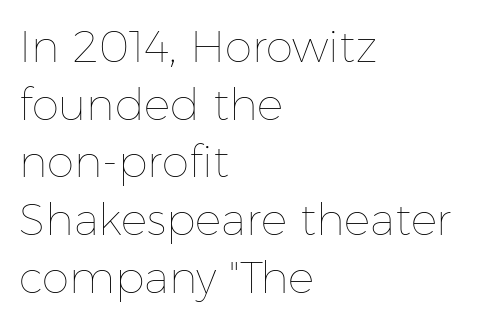
{"italic": "no", "bold": "no", "weight": "thin", "width": "normal", "stroke_contrast": "low", "x_height": "medium", "monospaced": "no", "underline": "no", "align": "left", "line_spacing": "normal", "line_spacing_ratio": 1.31, "letter_spacing": "normal", "letter_spacing_em": 0.0, "glyph_px": 44}
